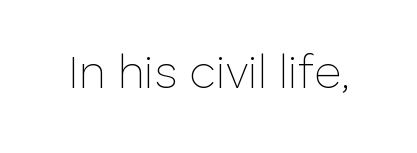
Q: Is the text bold? A: No.
Q: Is the text italic (slanted)? A: No, it is upright.
Q: Is the typeface a serif or a sans-serif typeface? A: Sans-serif.
Q: Is the text underlined? A: No.
Q: Is the spacing between letters normal or unusually wide? A: Normal.
Q: Width (condensed, normal, or wide)? A: Normal.
Q: Stroke contrast? A: Low.
Q: x-height? A: Medium.
Q: Monospaced? A: No.
